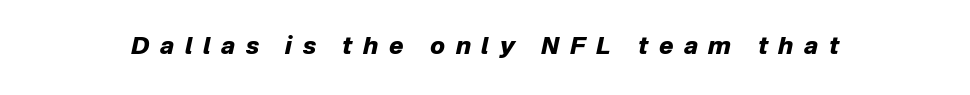
Q: Is the text bold? A: Yes.
Q: Is the text italic (slanted)? A: Yes, it leans right by about 12 degrees.
Q: Is the text underlined? A: No.
Q: Is the spacing between letters normal or unusually wide? A: Unusually wide.
